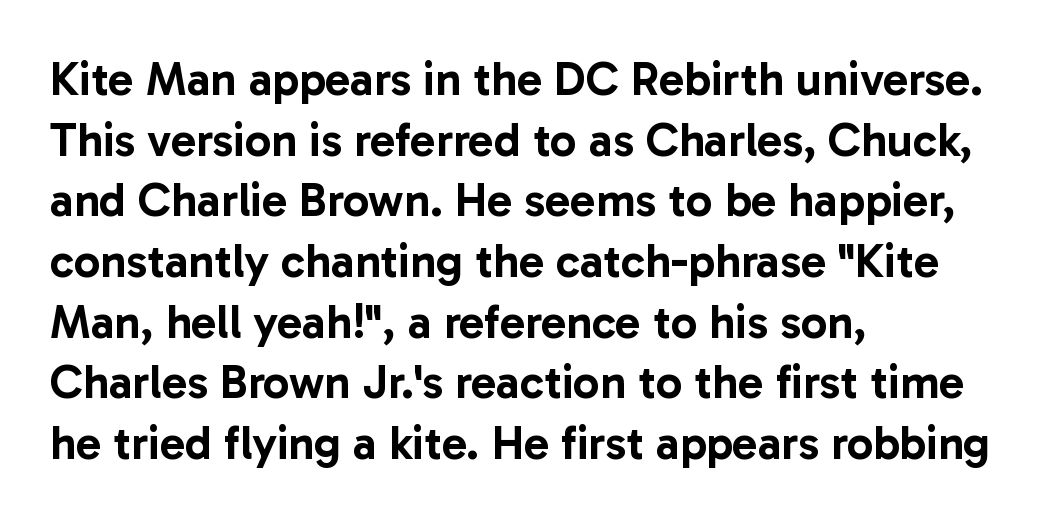
The image shows 47 px sans-serif type, upright; set left-aligned, normal line spacing (1.29x), normal letter spacing, not underlined; low stroke contrast and a medium x-height.
